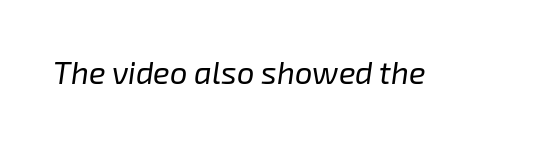
{"italic": "yes", "lean": "right", "slant_degrees": 8, "bold": "no", "weight": "regular", "width": "normal", "stroke_contrast": "low", "x_height": "medium", "monospaced": "no", "underline": "no", "letter_spacing": "normal", "letter_spacing_em": 0.0, "glyph_px": 31}
